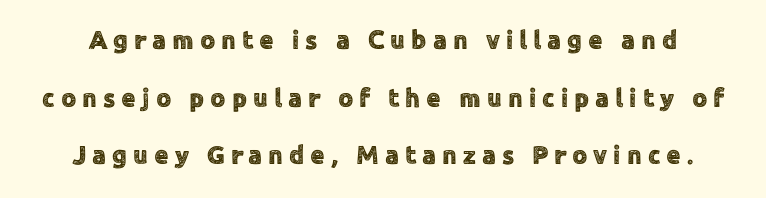
{"italic": "no", "underline": "no", "line_spacing": "loose", "line_spacing_ratio": 2.22, "letter_spacing": "wide", "letter_spacing_em": 0.23, "glyph_px": 26}
